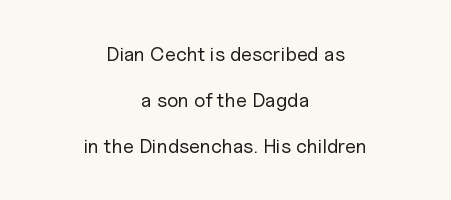
The image shows 20 px text type, upright; set centered, loose line spacing (2.31x), normal letter spacing, not underlined.
